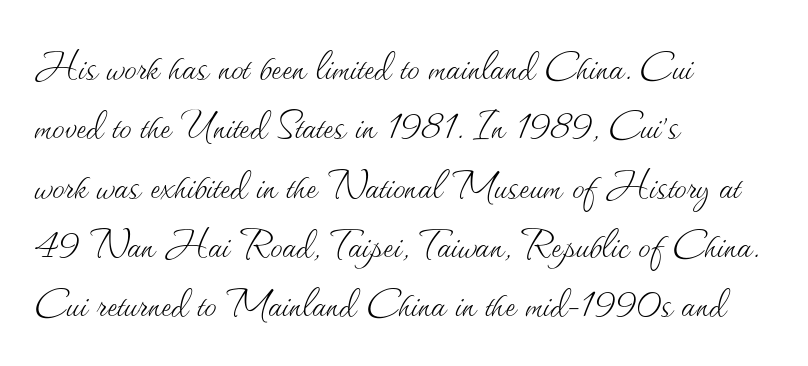
{"bold": "no", "weight": "thin", "width": "normal", "stroke_contrast": "medium", "x_height": "small", "monospaced": "no", "underline": "no", "align": "left", "line_spacing_ratio": 1.21, "letter_spacing": "normal", "letter_spacing_em": 0.0, "glyph_px": 49}
